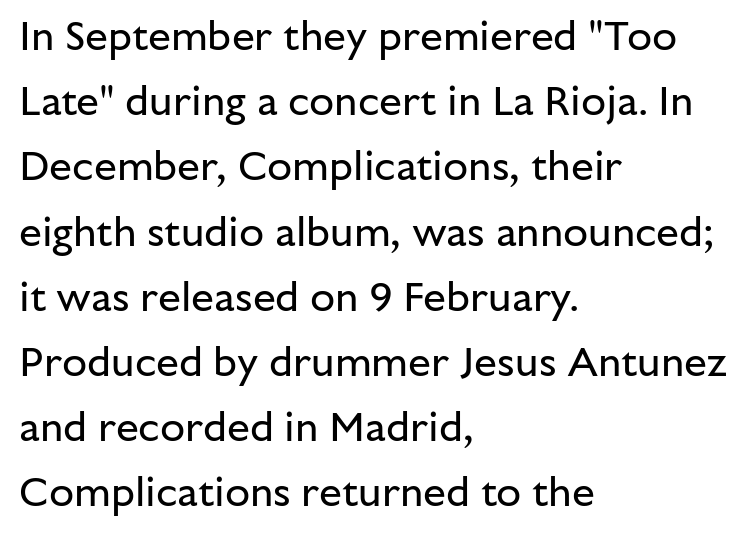
Q: Is the text bold? A: No.
Q: Is the text italic (slanted)? A: No, it is upright.
Q: Is the typeface a serif or a sans-serif typeface? A: Sans-serif.
Q: Is the text underlined? A: No.
Q: How is the paragraph aligned? A: Left-aligned.
Q: Is the spacing between letters normal or unusually wide? A: Normal.
Q: Is the spacing between lines tight, normal or loose? A: Normal.
Q: Width (condensed, normal, or wide)? A: Normal.
Q: Stroke contrast? A: Low.
Q: x-height? A: Medium.
Q: Monospaced? A: No.
